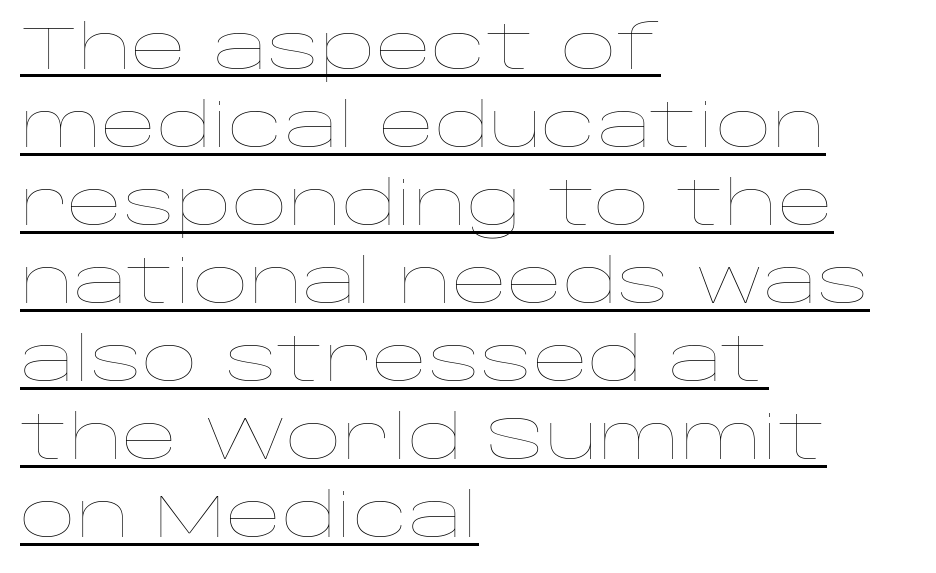
If you drew a line through each stem, it would be perfectly vertical. The block of text has a typical density, with ordinary space between rows. The font is comparable to plain body text, perhaps lighter. Reading down the block, your eye returns to a fixed left position each line. Note the varied advance widths — an 'i' is clearly narrower than an 'm'. A typesetter would call this zero additional tracking.
